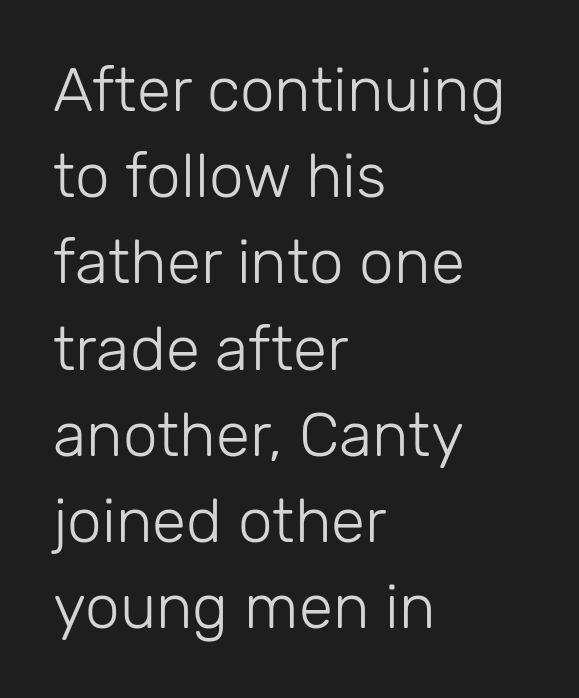
The letters look calm and open, with moderate or lighter stems. Type style note: lacks serifs. Any mark beneath the type? The region is blank. Tracking value appears to be zero — textbook default spacing.
